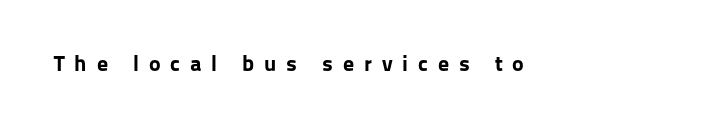
Q: Is the text bold? A: Yes.
Q: Is the text italic (slanted)? A: No, it is upright.
Q: Is the text underlined? A: No.
Q: Is the spacing between letters normal or unusually wide? A: Unusually wide.
